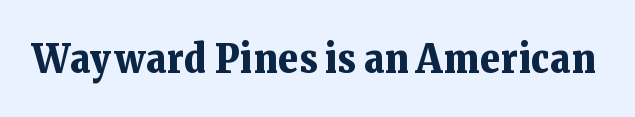
{"serif": "yes", "italic": "no", "bold": "yes", "weight": "bold", "width": "normal", "stroke_contrast": "low", "x_height": "medium", "monospaced": "no", "underline": "no", "letter_spacing": "normal", "letter_spacing_em": 0.0, "glyph_px": 41}
